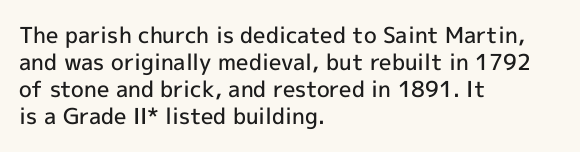
The image shows 22 px text type, upright; set left-aligned, line spacing 1.23x, normal letter spacing, not underlined.
